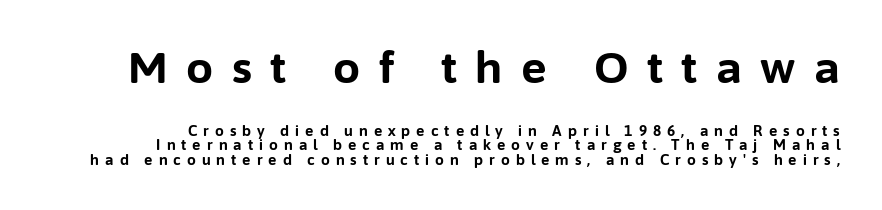
{"serif": "no", "italic": "no", "bold": "yes", "weight": "bold", "width": "normal", "stroke_contrast": "low", "x_height": "medium", "monospaced": "no", "underline": "no", "line_spacing": "tight", "line_spacing_ratio": 1.05, "letter_spacing": "wide", "letter_spacing_em": 0.43, "larger_block": "first", "size_ratio": 3.07, "glyph_px": 43}
